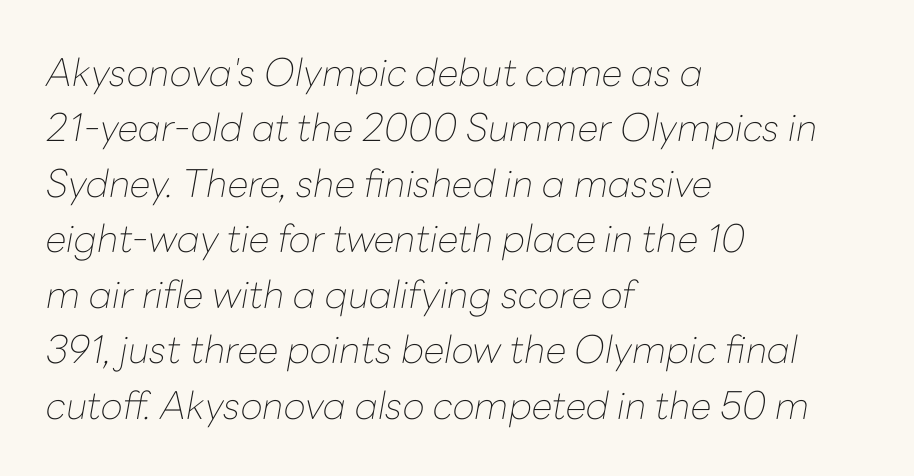
Is the block centered? No — it sits flush against the left margin. Do the characters align in a grid? No, the font is proportional. Descenders are the only things crossing below the line. In terms of leading, this rendering sits right in the middle.
